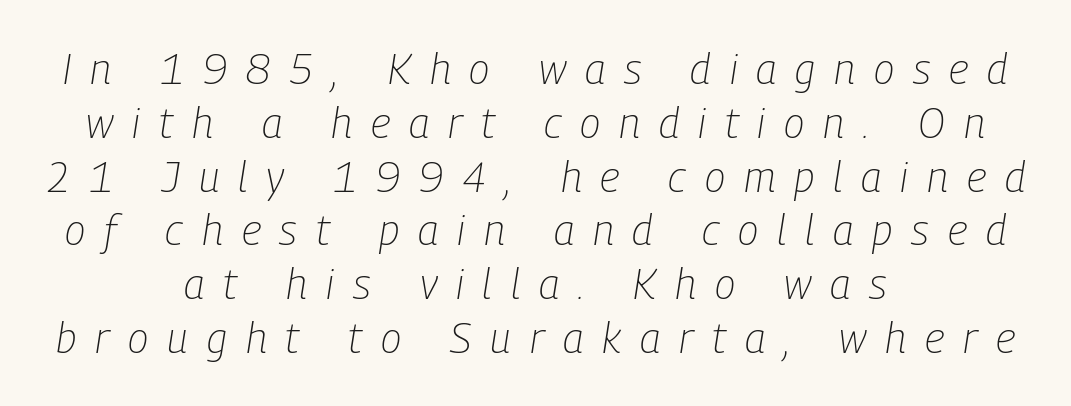
Nobody drew a line under any word here. This is oblique type, the kind used for emphasis or titles. Think of a printed novel: that variable character pitch is what you see here. Characters follow at a spacing far wider than the type designer built in.
